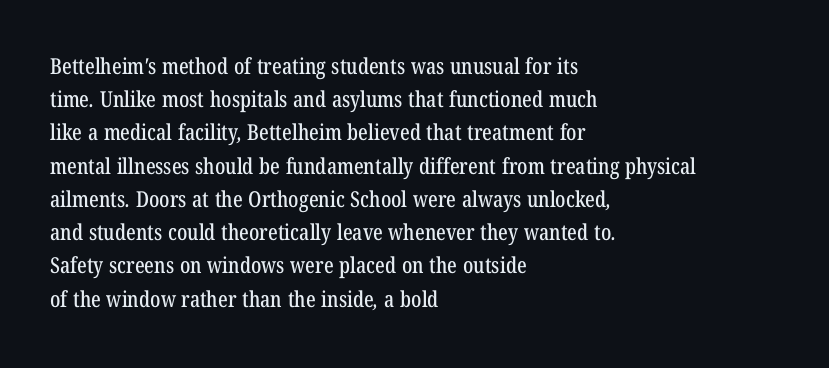
{"underline": "no", "align": "left", "line_spacing": "normal", "line_spacing_ratio": 1.51, "letter_spacing": "normal", "letter_spacing_em": 0.0, "glyph_px": 22}
